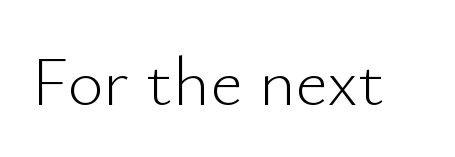
{"serif": "no", "italic": "no", "bold": "no", "weight": "light", "width": "normal", "stroke_contrast": "low", "x_height": "small", "monospaced": "no", "underline": "no", "letter_spacing": "normal", "letter_spacing_em": 0.0, "glyph_px": 70}
